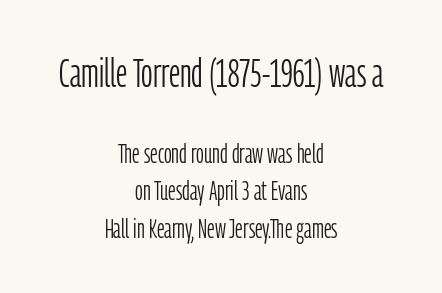
Letter spacing: default. Nothing heavy about these letters — not bold at all. Words float on clear page, feet unadorned. Varying glyph widths throughout — classic text-font behaviour. Italic: no, the glyphs are upright roman. Regular leading.
